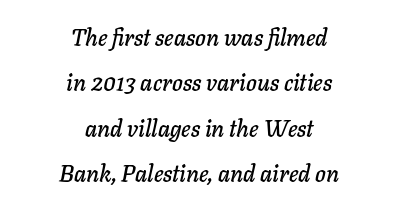
The image shows 23 px text type, italic (leaning right); set centered, loose line spacing (1.97x), normal letter spacing, not underlined.
